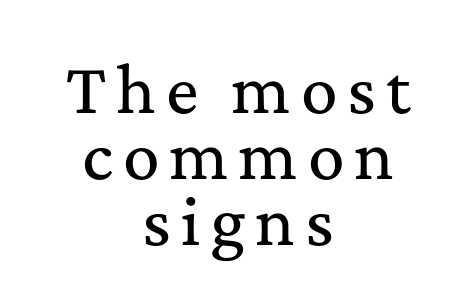
The image shows 61 px serif type, upright; set centered, tight line spacing (1.08x), not underlined; medium stroke contrast and a medium x-height.
